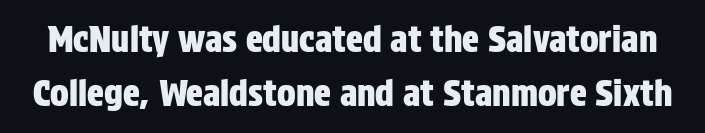
The image shows 35 px condensed sans-serif type, upright; set normal line spacing (1.54x), normal letter spacing, not underlined; low stroke contrast and a large x-height.
